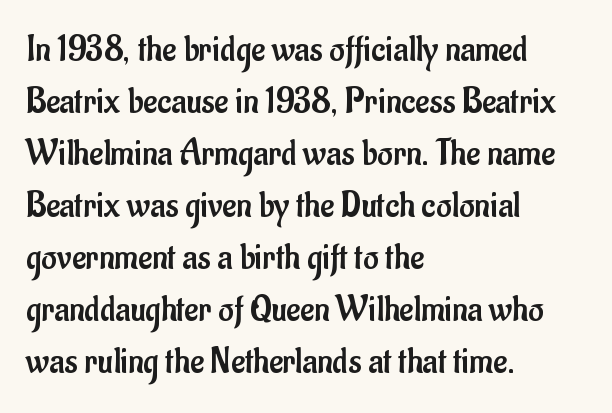
The area under the type is left untouched. The type is set solid horizontally, with unmodified tracking. These lines stack with their left ends in a neat column. The typeface chosen for these lines omits serifs. Baseline-to-baseline distance is the conventional proportion of letter height.
